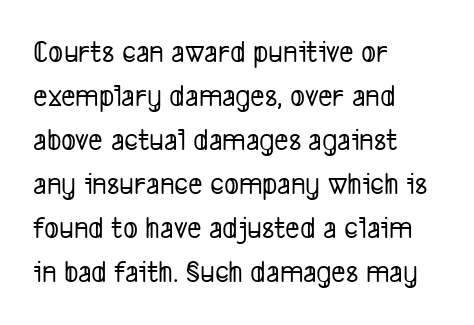
The image shows 31 px condensed sans-serif type; set left-aligned, normal line spacing (1.42x), normal letter spacing, not underlined; low stroke contrast and a medium x-height.
